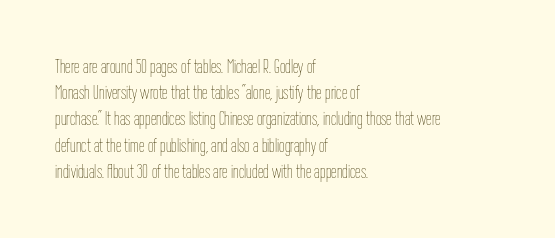
{"italic": "no", "bold": "no", "underline": "no", "align": "left", "line_spacing": "normal", "line_spacing_ratio": 1.31, "letter_spacing": "normal", "letter_spacing_em": 0.0, "glyph_px": 20}
